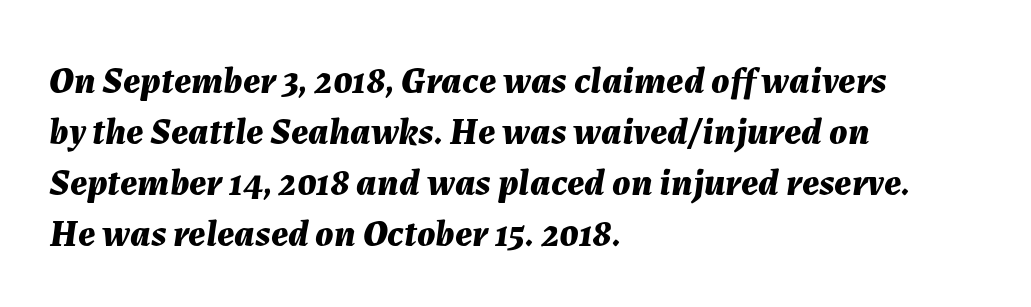
On the weight axis this lands at bold, roughly 700. Is the block centered? No — it sits flush against the left margin. A typesetter would call this zero additional tracking. Normally led — the rows are evenly, conventionally spaced. The passage shown is typed in a proportional face where columns would drift. Each row of text sits above clean, open space.
